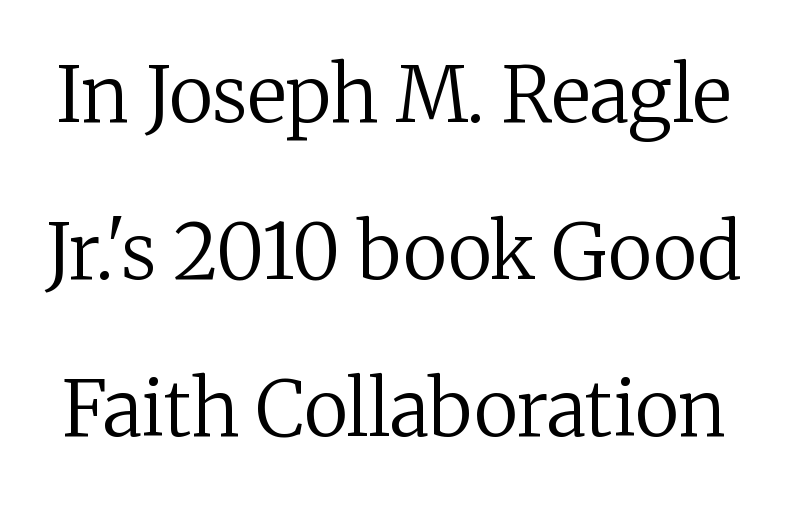
{"serif": "yes", "italic": "no", "bold": "no", "weight": "regular", "width": "normal", "stroke_contrast": "medium", "x_height": "medium", "monospaced": "no", "underline": "no", "line_spacing": "loose", "line_spacing_ratio": 2.04, "letter_spacing": "normal", "letter_spacing_em": 0.0, "glyph_px": 77}
